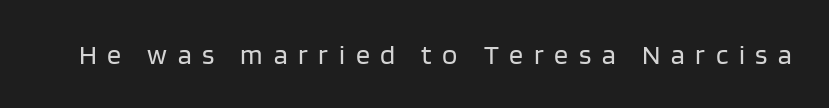
The image shows 28 px regular-weight sans-serif type, upright; set unusually wide letter spacing (+0.38 em), not underlined; low stroke contrast and a large x-height.
